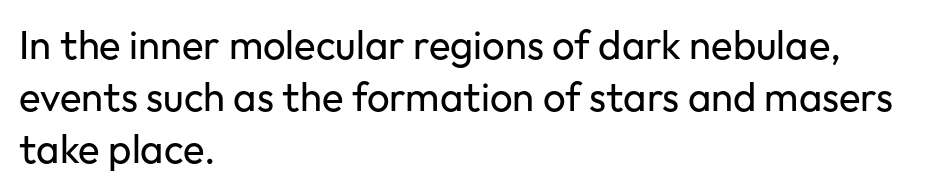
The lettering holds an erect, upright posture throughout. The rendering uses natural spacing where letterforms have individual widths. Notice how the passage keeps a crisp vertical edge on the left only. Students, observe: this is what conventionally led text looks like. The string is rendered with underlining switched off.
